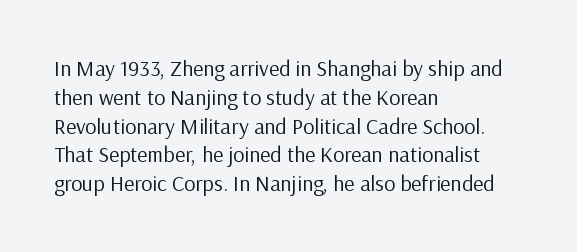
The image shows 22 px text type, upright; set left-aligned, normal line spacing (1.31x), normal letter spacing, not underlined.
